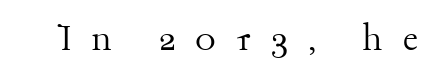
Q: Is the text bold? A: No.
Q: Is the text italic (slanted)? A: No, it is upright.
Q: Is the typeface a serif or a sans-serif typeface? A: Serif.
Q: Is the text underlined? A: No.
Q: Is the spacing between letters normal or unusually wide? A: Unusually wide.
Q: Width (condensed, normal, or wide)? A: Normal.
Q: Stroke contrast? A: Low.
Q: x-height? A: Medium.
Q: Monospaced? A: No.
